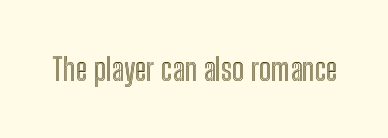
{"italic": "no", "width": "condensed", "x_height": "medium", "monospaced": "no", "underline": "no", "letter_spacing": "normal", "letter_spacing_em": 0.0, "glyph_px": 31}
